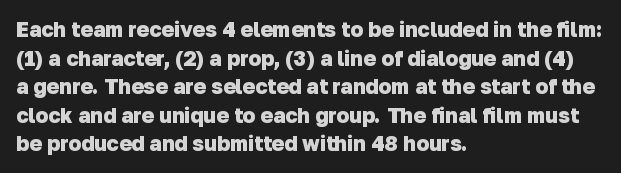
Q: Is the text bold? A: Yes.
Q: Is the text underlined? A: No.
Q: How is the paragraph aligned? A: Left-aligned.
Q: Is the spacing between letters normal or unusually wide? A: Normal.
Q: Is the spacing between lines tight, normal or loose? A: Normal.
